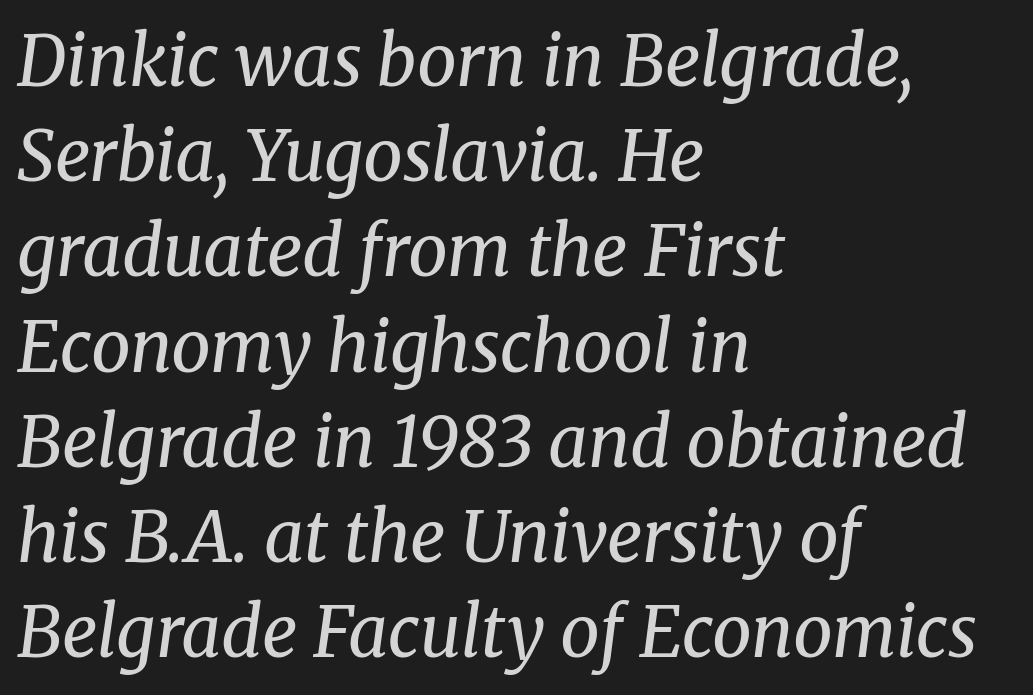
The image shows 70 px regular-weight serif type, italic (leaning right); set left-aligned, normal line spacing (1.36x), normal letter spacing, not underlined; medium stroke contrast and a medium x-height.
